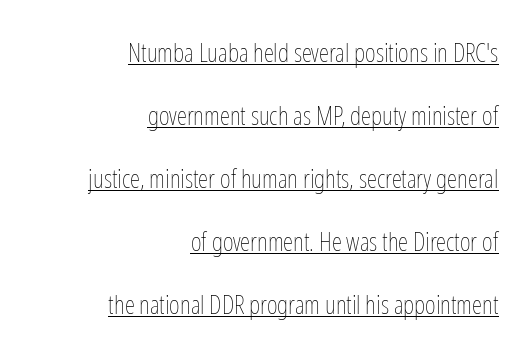
Q: Is the text bold? A: No.
Q: Is the text italic (slanted)? A: No, it is upright.
Q: Is the text underlined? A: Yes.
Q: How is the paragraph aligned? A: Right-aligned.
Q: Is the spacing between letters normal or unusually wide? A: Normal.
Q: Is the spacing between lines tight, normal or loose? A: Loose.
